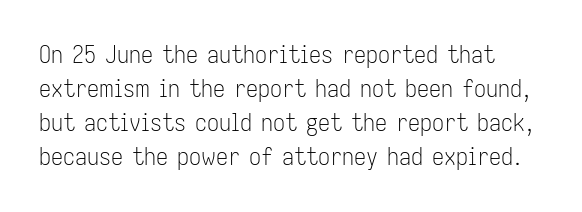
Q: Is the text bold? A: No.
Q: Is the text italic (slanted)? A: No, it is upright.
Q: Is the text underlined? A: No.
Q: Is the spacing between letters normal or unusually wide? A: Normal.
Q: Is the spacing between lines tight, normal or loose? A: Normal.
